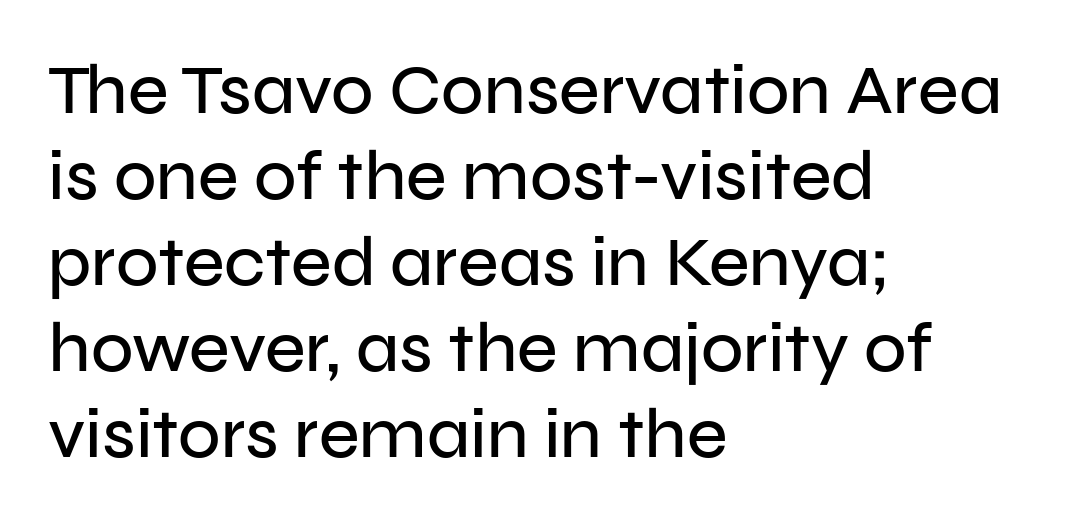
The image shows 70 px sans-serif type, upright; set left-aligned, line spacing 1.23x, normal letter spacing, not underlined; low stroke contrast and a medium x-height.
